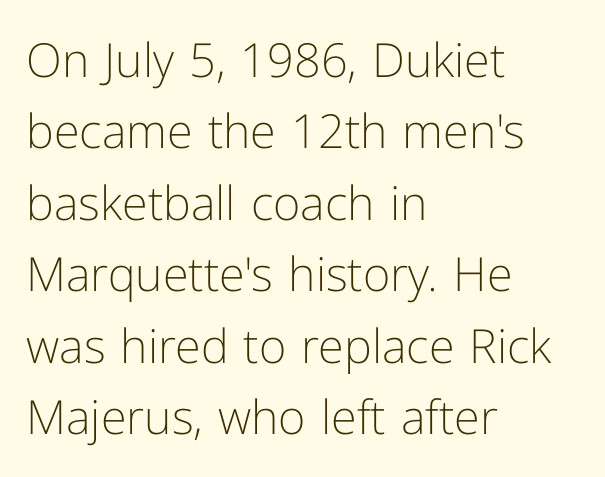
Line spacing here is normal. Spacing between characters is what you'd get straight out of the box. The passage shown is typeset with a sans-serif family. The strokes are not fattened; the text isn't bold.
